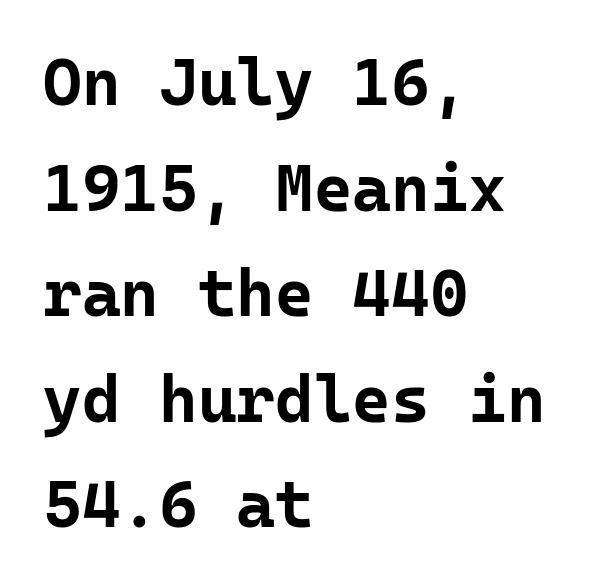
The image shows 66 px bold sans-serif type, upright, monospaced; set left-aligned, normal line spacing (1.6x), normal letter spacing, not underlined; low stroke contrast and a medium x-height.
